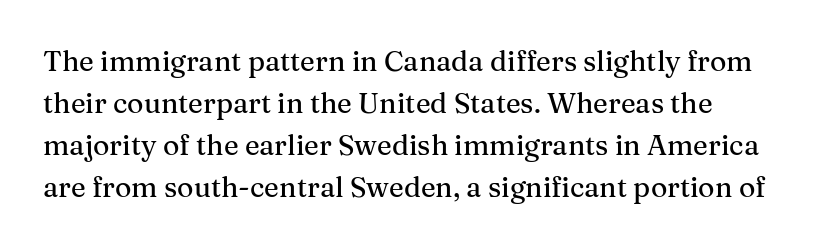
Q: Is the text italic (slanted)? A: No, it is upright.
Q: Is the typeface a serif or a sans-serif typeface? A: Serif.
Q: Is the text underlined? A: No.
Q: Is the spacing between letters normal or unusually wide? A: Normal.
Q: Is the spacing between lines tight, normal or loose? A: Normal.
Q: Width (condensed, normal, or wide)? A: Normal.
Q: Stroke contrast? A: Medium.
Q: x-height? A: Medium.
Q: Monospaced? A: No.
